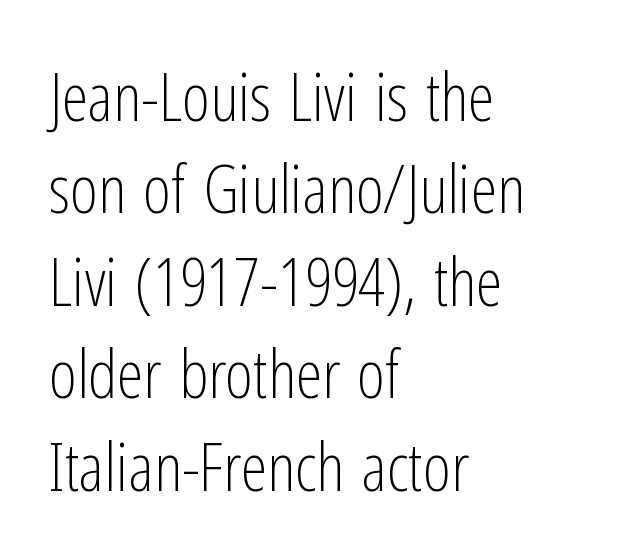
Descenders are the only things crossing below the line. Examine the stroke ends and you'll find no serifs. Looks like regular typesetting: each glyph gets only the width it needs. Students, observe: this is what conventionally led text looks like. Every row of glyphs begins at an identical x-position on the left.
